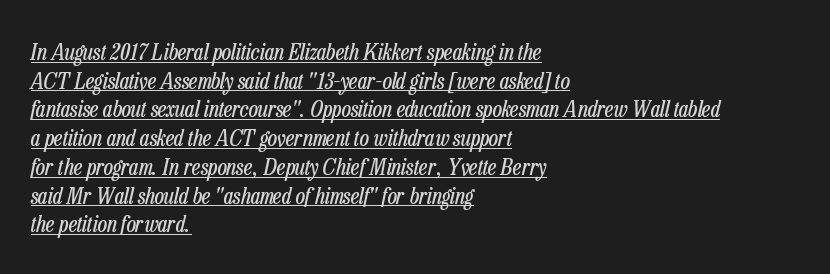
Q: Is the text bold? A: No.
Q: Is the text italic (slanted)? A: Yes, it leans right by about 13 degrees.
Q: Is the text underlined? A: Yes.
Q: How is the paragraph aligned? A: Left-aligned.
Q: Is the spacing between letters normal or unusually wide? A: Normal.
Q: Is the spacing between lines tight, normal or loose? A: Normal.
